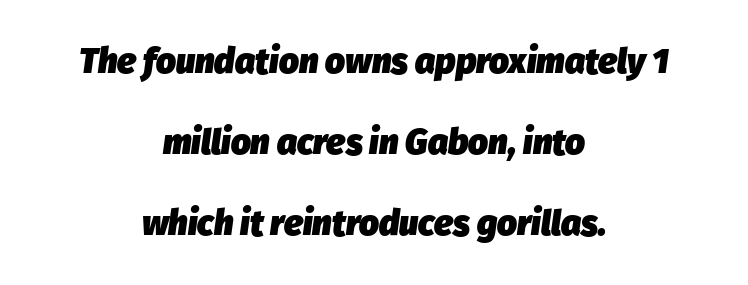
Q: Is the text bold? A: Yes.
Q: Is the text italic (slanted)? A: Yes, it leans right by about 8 degrees.
Q: Is the text underlined? A: No.
Q: How is the paragraph aligned? A: Centered.
Q: Is the spacing between letters normal or unusually wide? A: Normal.
Q: Is the spacing between lines tight, normal or loose? A: Loose.
Q: Width (condensed, normal, or wide)? A: Normal.
Q: Stroke contrast? A: Low.
Q: x-height? A: Medium.
Q: Monospaced? A: No.
